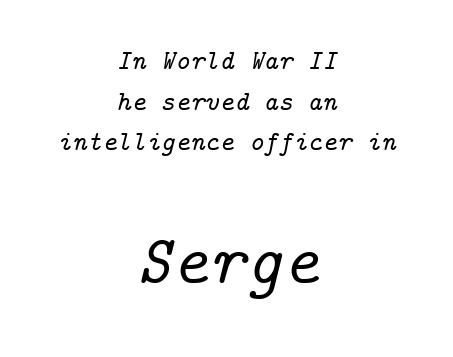
Q: Is the text italic (slanted)? A: Yes, it leans right by about 14 degrees.
Q: Is the typeface a serif or a sans-serif typeface? A: Serif.
Q: Is the text underlined? A: No.
Q: How is the paragraph aligned? A: Centered.
Q: Is the spacing between letters normal or unusually wide? A: Normal.
Q: Is the spacing between lines tight, normal or loose? A: Normal.
Q: Which block of text is set in a larger size, the first (top) or the second (bottom)? A: The second (bottom) one.
Q: Width (condensed, normal, or wide)? A: Normal.
Q: Stroke contrast? A: Low.
Q: x-height? A: Medium.
